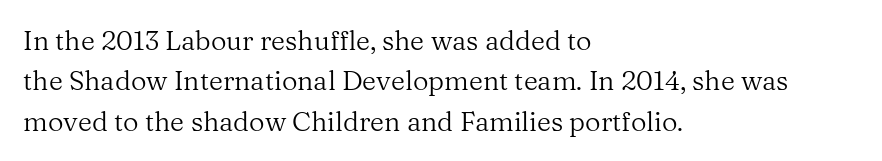
The passage shown stacks its lines at a standard gap. Students, note that the glyphs here touch the page at normal intervals. This reads as an unemphasized weight, regular at the heaviest. Typeset ragged right — the left edge is the straight one. No italicization has been applied; the sample stays upright.
